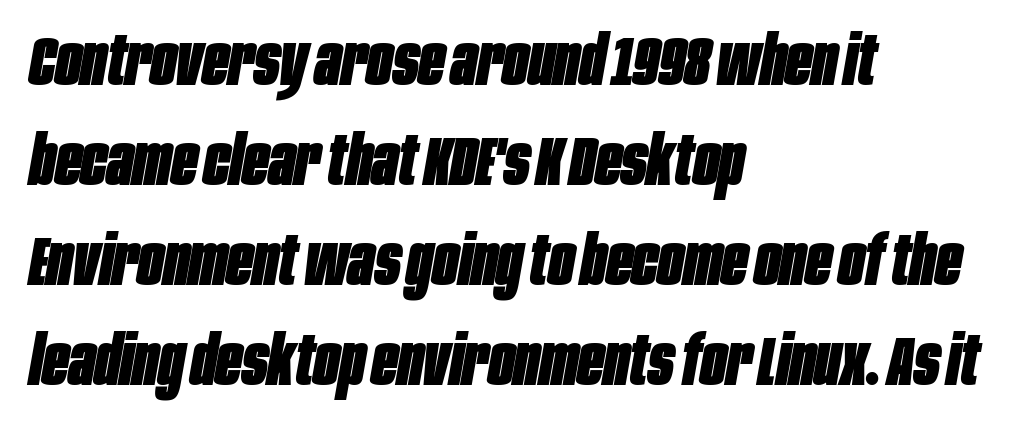
Q: Is the text bold? A: Yes.
Q: Is the text italic (slanted)? A: Yes, it leans right by about 10 degrees.
Q: Is the text underlined? A: No.
Q: How is the paragraph aligned? A: Left-aligned.
Q: Is the spacing between letters normal or unusually wide? A: Normal.
Q: Is the spacing between lines tight, normal or loose? A: Normal.
Q: Width (condensed, normal, or wide)? A: Condensed.
Q: Stroke contrast? A: Low.
Q: x-height? A: Large.
Q: Monospaced? A: No.
